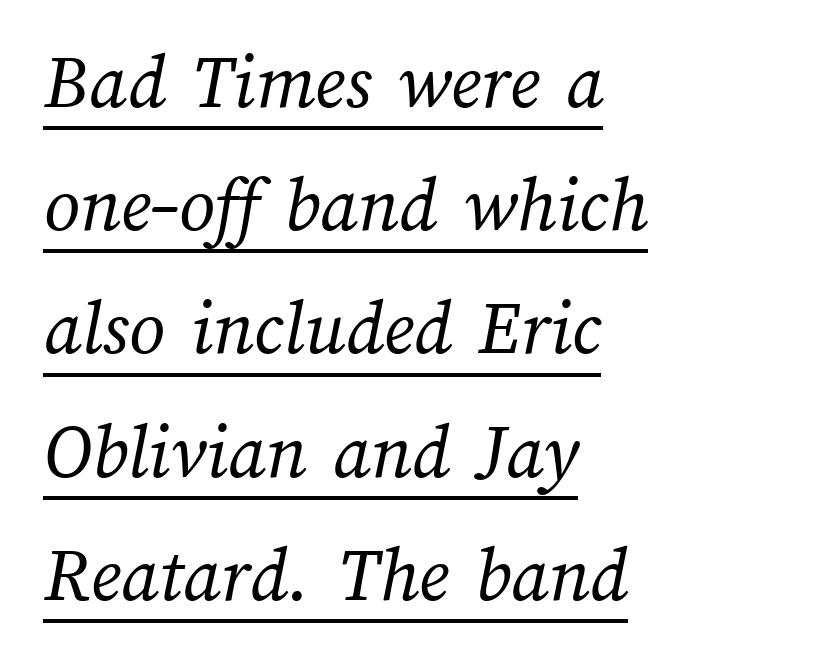
The image shows 79 px regular-weight type; set left-aligned, normal line spacing (1.56x), normal letter spacing, underlined; medium stroke contrast and a medium x-height.
